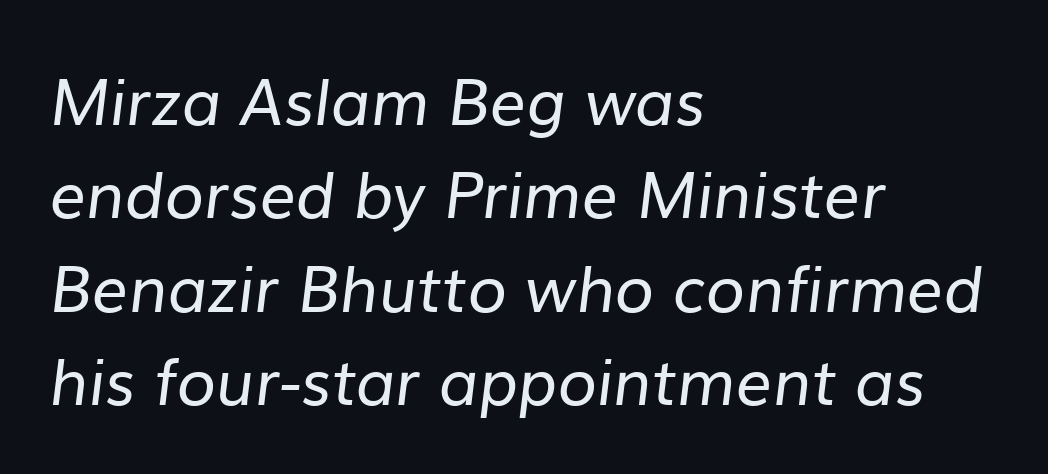
The image shows 64 px regular-weight sans-serif type; set left-aligned, normal line spacing (1.46x), normal letter spacing, not underlined; low stroke contrast and a medium x-height.
